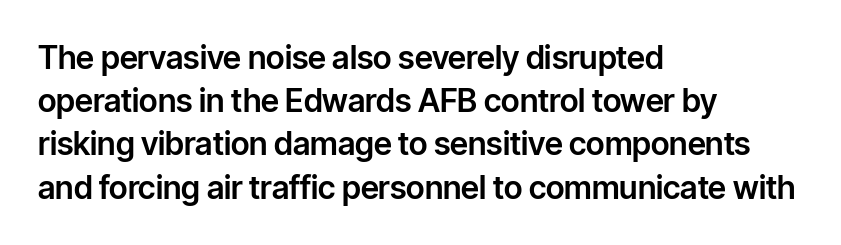
Quick note: underline off. Proportional: the letters do not fall into vertical columns. Leftover space on each line is placed entirely after the last word. These lines are composed in type without serifs.
